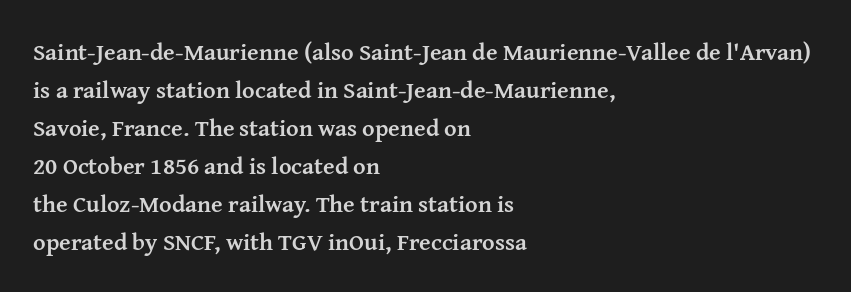
Q: Is the text bold? A: Yes.
Q: Is the text italic (slanted)? A: No, it is upright.
Q: Is the text underlined? A: No.
Q: How is the paragraph aligned? A: Left-aligned.
Q: Is the spacing between letters normal or unusually wide? A: Normal.
Q: Is the spacing between lines tight, normal or loose? A: Normal.
